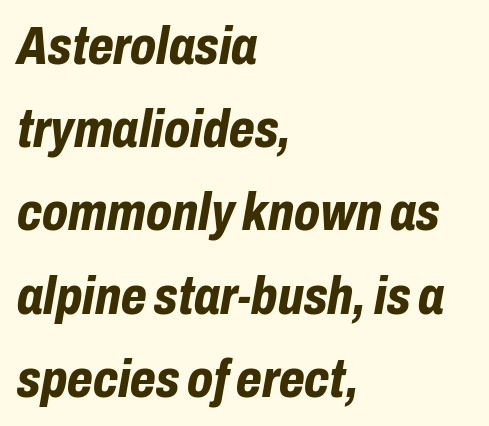
The image shows 53 px bold, condensed type, italic (leaning right); set left-aligned, normal line spacing (1.57x), normal letter spacing, not underlined; low stroke contrast and a medium x-height.
